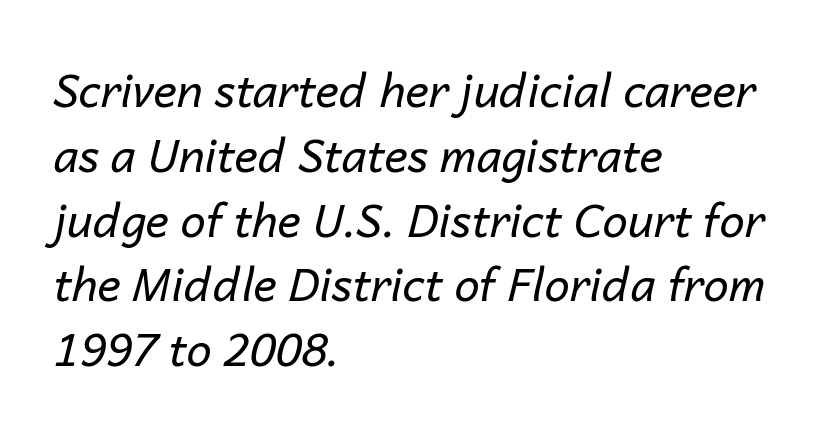
Q: Is the text bold? A: No.
Q: Is the text italic (slanted)? A: Yes, it leans right by about 14 degrees.
Q: Is the text underlined? A: No.
Q: How is the paragraph aligned? A: Left-aligned.
Q: Is the spacing between letters normal or unusually wide? A: Normal.
Q: Is the spacing between lines tight, normal or loose? A: Normal.
Q: Width (condensed, normal, or wide)? A: Normal.
Q: Stroke contrast? A: Low.
Q: x-height? A: Medium.
Q: Monospaced? A: No.
